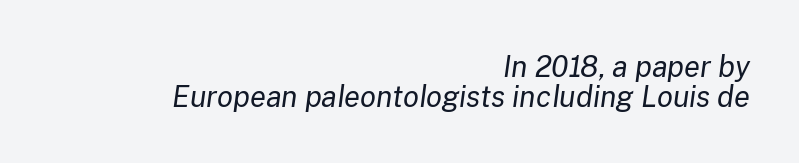
The image shows 29 px regular-weight type, italic (leaning right); set right-aligned, tight line spacing (1.02x), normal letter spacing, not underlined; low stroke contrast and a medium x-height.
